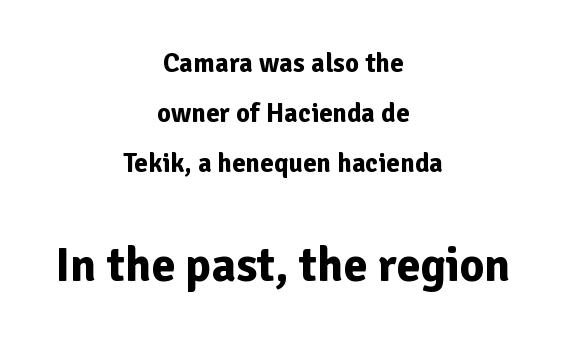
Short note: letters normally spaced. The space beneath each line is pristine and unruled. The rag falls on both sides of this text block equally. The specimen reads as upright at a glance.
